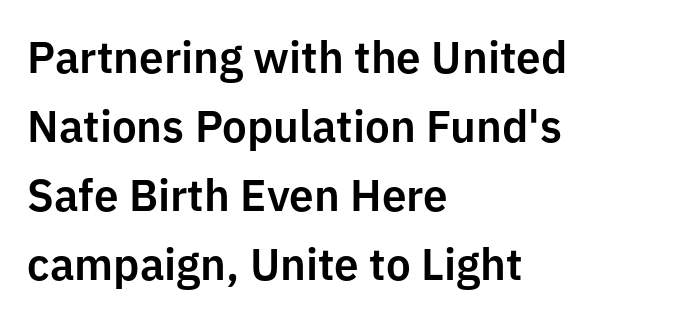
The image shows 44 px sans-serif type, upright; set left-aligned, normal line spacing (1.57x), normal letter spacing, not underlined; low stroke contrast and a medium x-height.
